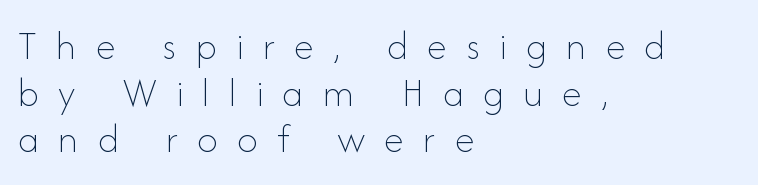
The image shows 41 px thin type, upright; set left-aligned, tight line spacing (1.14x), unusually wide letter spacing (+0.47 em), not underlined; low stroke contrast and a small x-height.
